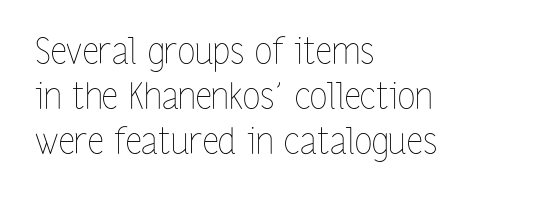
Tracking here is standard; glyphs follow each other at the usual distance. You can tell it's not italic because the verticals are truly vertical. Summary of weight: not heavy and not bold. The zone under the glyphs is completely vacant. Leading: standard. Note the varied advance widths — an 'i' is clearly narrower than an 'm'.
